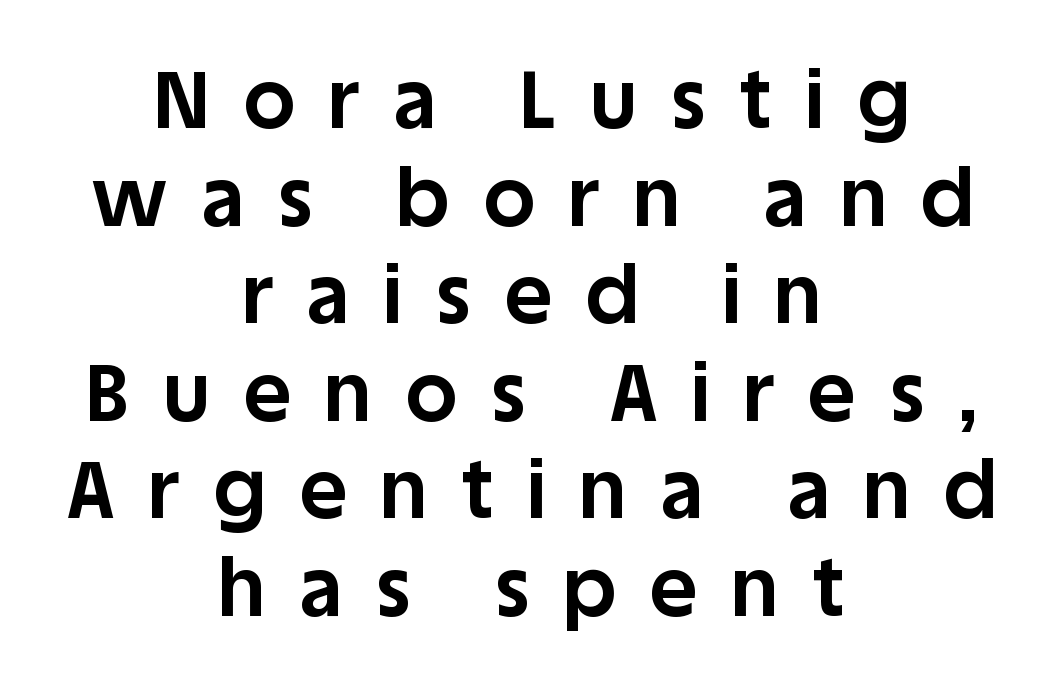
Character widths vary here, with narrow letters taking less room than wide ones. Caption: bold face, heavy strokes. Words appear elongated and porous because spacing is wide. Observe the absence of serifs on each vertical stroke in this sample. A clean baseline with only descenders dipping below it. Ascenders rise straight up at ninety degrees.
